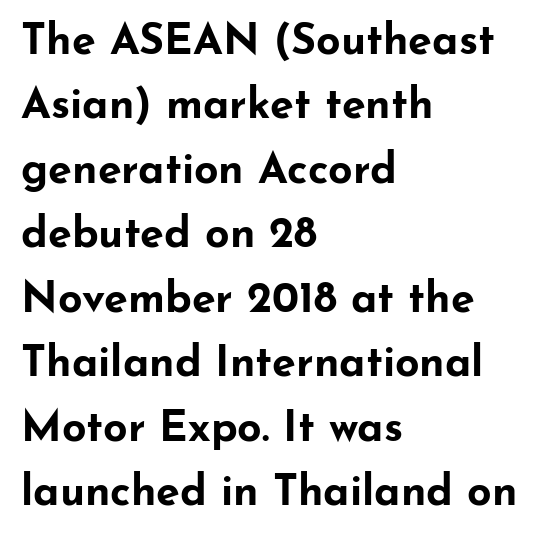
{"serif": "no", "italic": "no", "bold": "yes", "weight": "bold", "width": "wide", "stroke_contrast": "low", "x_height": "small", "monospaced": "no", "underline": "no", "align": "left", "line_spacing": "normal", "line_spacing_ratio": 1.5, "letter_spacing": "normal", "letter_spacing_em": 0.0, "glyph_px": 43}
